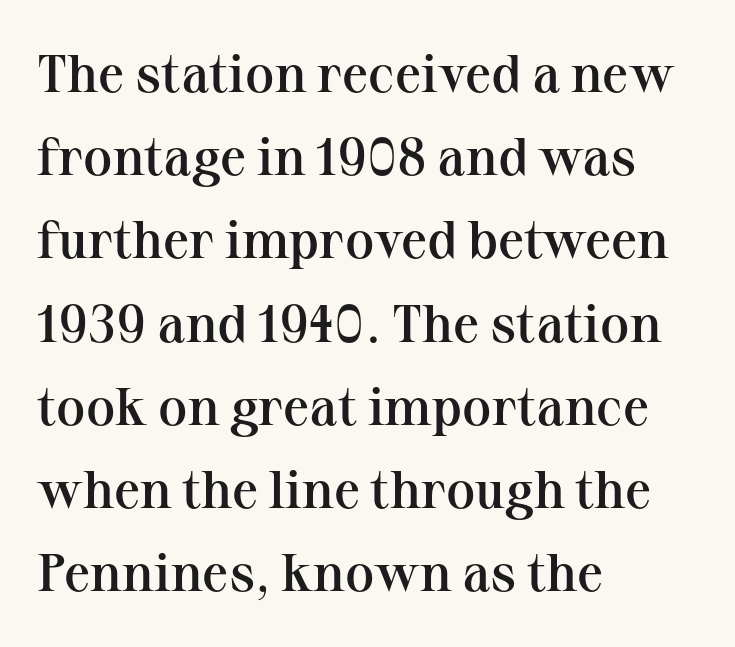
The image shows 53 px semibold serif type, upright; set left-aligned, normal line spacing (1.57x), normal letter spacing, not underlined; medium stroke contrast and a medium x-height.
